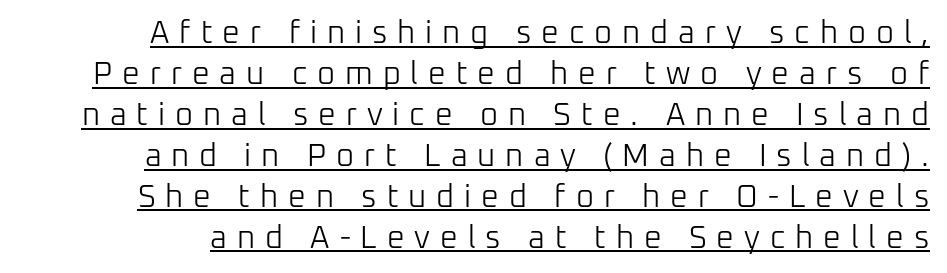
The image shows 31 px light sans-serif type, upright; set normal line spacing (1.32x), unusually wide letter spacing (+0.32 em), underlined; low stroke contrast and a medium x-height.
